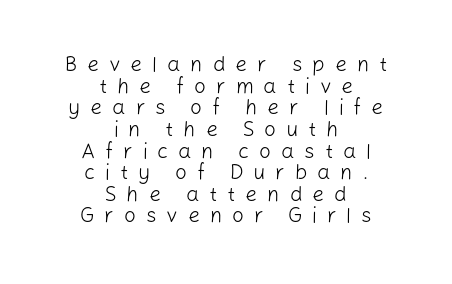
Only glyphs here, with clear space below each row. What stands out about the letter spacing? Its width — letters are far apart. This rendering uses center alignment, leaving both contours irregular but symmetric. Notice how descenders almost collide with the ascenders below — that's tight leading. This is the regular roman posture of the typeface.
